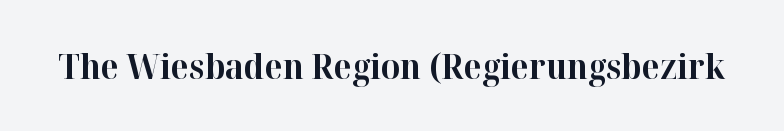
The image shows 34 px bold serif type, upright; set normal letter spacing, not underlined; high stroke contrast and a medium x-height.
